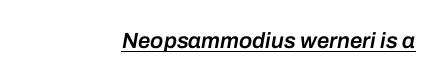
Q: Is the text bold? A: Semi-bold.
Q: Is the text italic (slanted)? A: Yes, it leans right by about 10 degrees.
Q: Is the text underlined? A: Yes.
Q: How is the paragraph aligned? A: Right-aligned.
Q: Is the spacing between letters normal or unusually wide? A: Normal.
